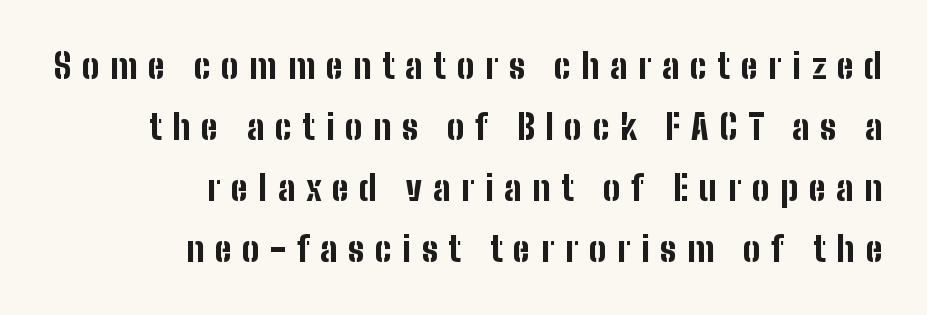
The image shows 34 px bold, condensed sans-serif type, upright; set right-aligned, line spacing 1.79x, unusually wide letter spacing (+0.32 em), not underlined; low stroke contrast and a medium x-height.
